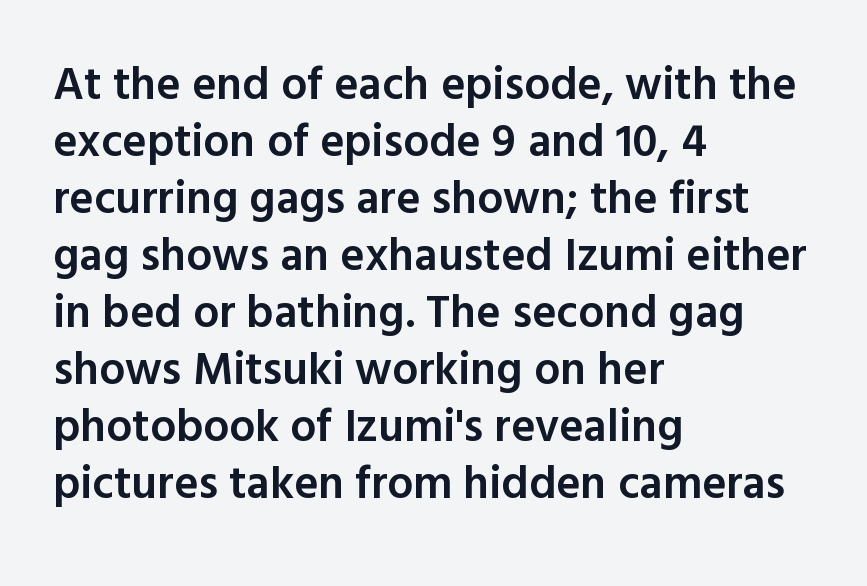
Each row of text sits above clean, open space. Looks like regular typesetting: each glyph gets only the width it needs. What kind of face is this? One without serifs — a sans. Semibold letterforms, between regular and bold. Tracking here is standard; glyphs follow each other at the usual distance. Notice how the stems are strictly vertical — no italics here.
